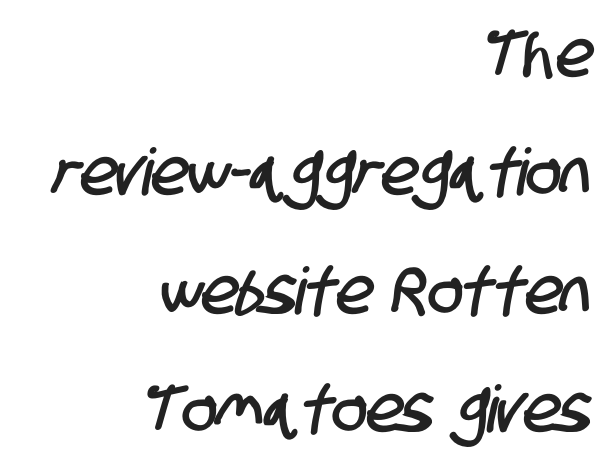
The image shows 65 px condensed sans-serif type; set right-aligned, line spacing 1.82x, normal letter spacing, not underlined; low stroke contrast and a large x-height.
